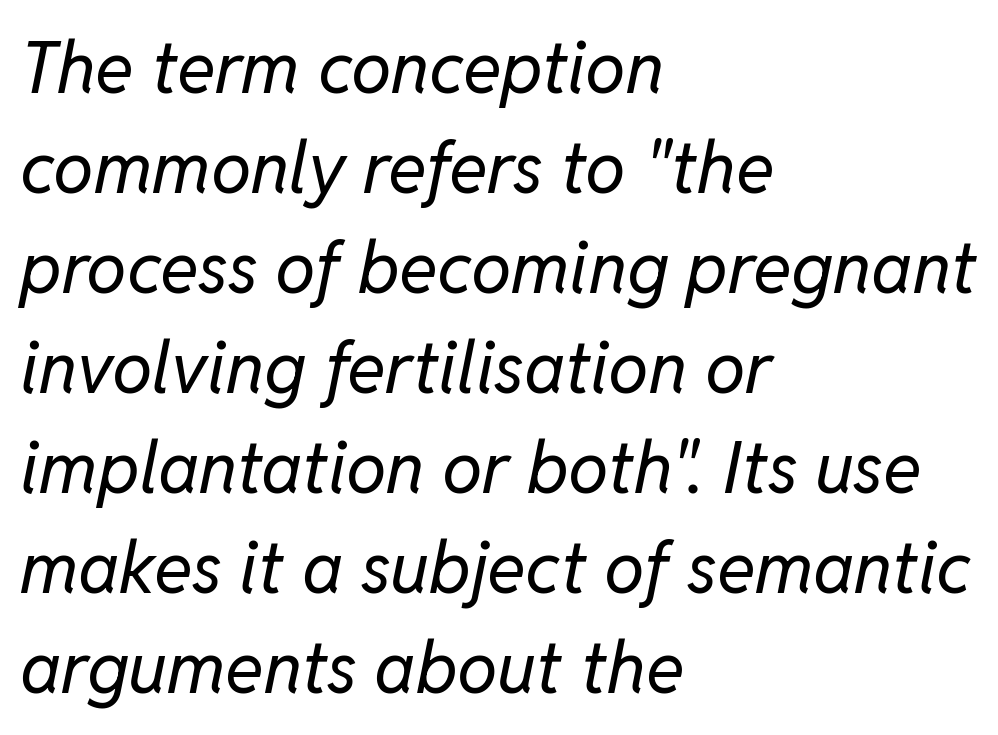
Q: Is the text bold? A: No.
Q: Is the text italic (slanted)? A: Yes, it leans right by about 11 degrees.
Q: Is the text underlined? A: No.
Q: How is the paragraph aligned? A: Left-aligned.
Q: Is the spacing between letters normal or unusually wide? A: Normal.
Q: Is the spacing between lines tight, normal or loose? A: Normal.
Q: Width (condensed, normal, or wide)? A: Normal.
Q: Stroke contrast? A: Low.
Q: x-height? A: Medium.
Q: Monospaced? A: No.
